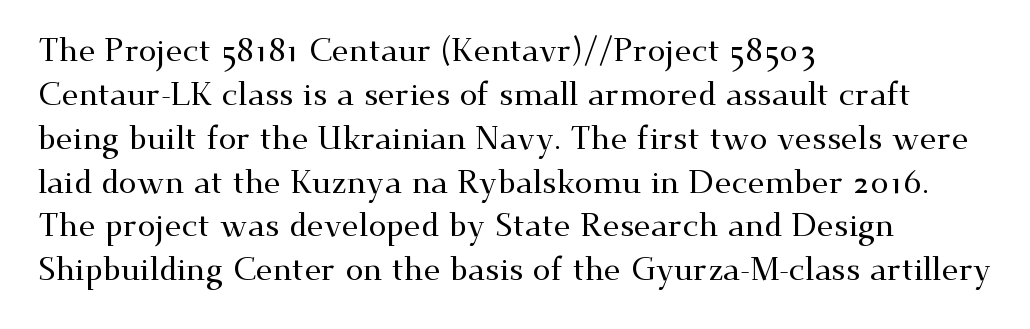
Upright lettering throughout. Interline gaps are of average width in this sample. Letter spacing: default. Here the designer chose a conventional face with non-uniform glyph widths.
